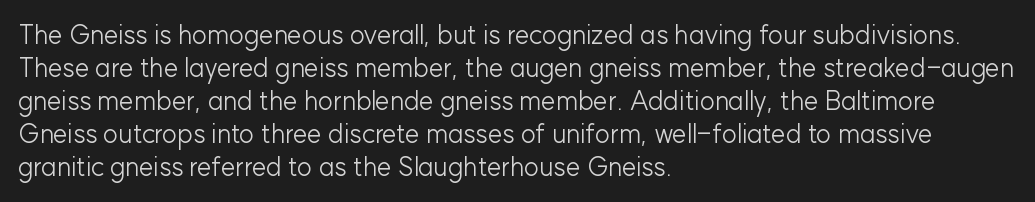
When letters stand straight like this, we call the style roman or upright. These lines sit exactly where default settings would place them. Students, note that the glyphs here touch the page at normal intervals. The passage shown is not bold in any degree. In CSS terms this would be text-align: left. Underlining? Definitely not there.
